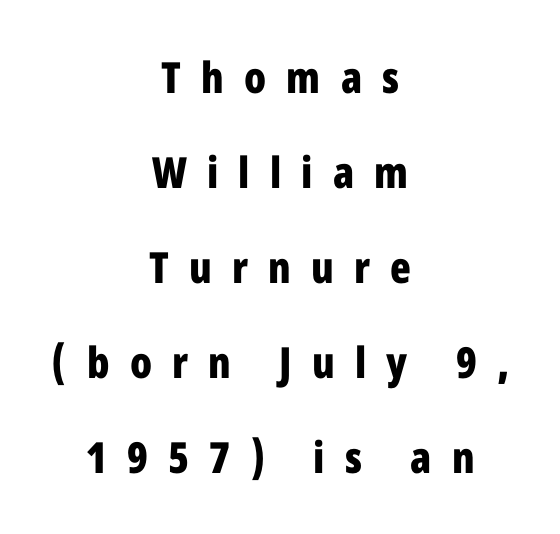
What kind of face is this? One without serifs — a sans. A typesetter would call this leading open, well beyond the default. Where is the straight margin? There isn't one; the lines are centered. When letters stand straight like this, we call the style roman or upright.
